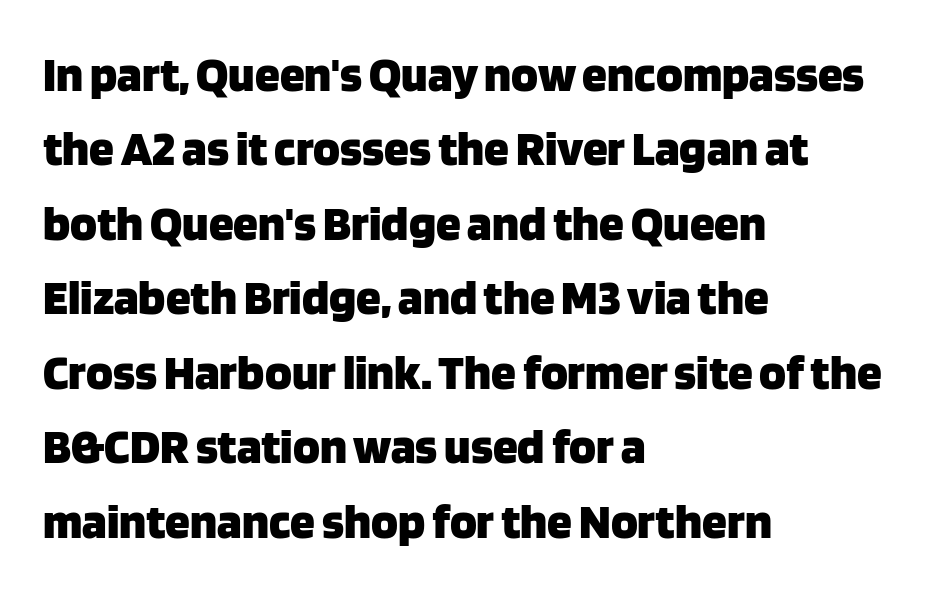
If you drew a line through each stem, it would be perfectly vertical. As a designer I'd log this as weight 700, bold. Layout note: lines flush left. Letter spacing: default. Proportional: the letters do not fall into vertical columns. Plain, unruled lines of type.
